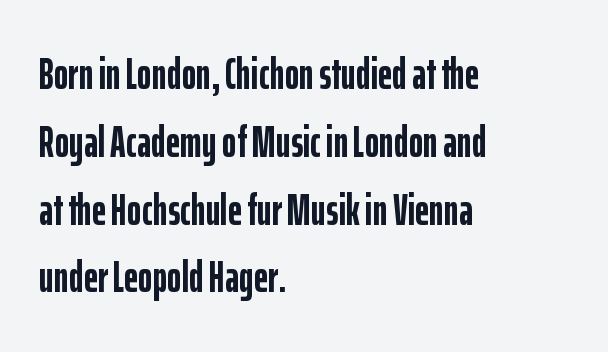
Q: Is the text bold? A: Yes.
Q: Is the text italic (slanted)? A: No, it is upright.
Q: Is the typeface a serif or a sans-serif typeface? A: Sans-serif.
Q: Is the text underlined? A: No.
Q: How is the paragraph aligned? A: Left-aligned.
Q: Is the spacing between letters normal or unusually wide? A: Normal.
Q: Is the spacing between lines tight, normal or loose? A: Normal.
Q: Width (condensed, normal, or wide)? A: Condensed.
Q: Stroke contrast? A: Low.
Q: x-height? A: Medium.
Q: Monospaced? A: No.
